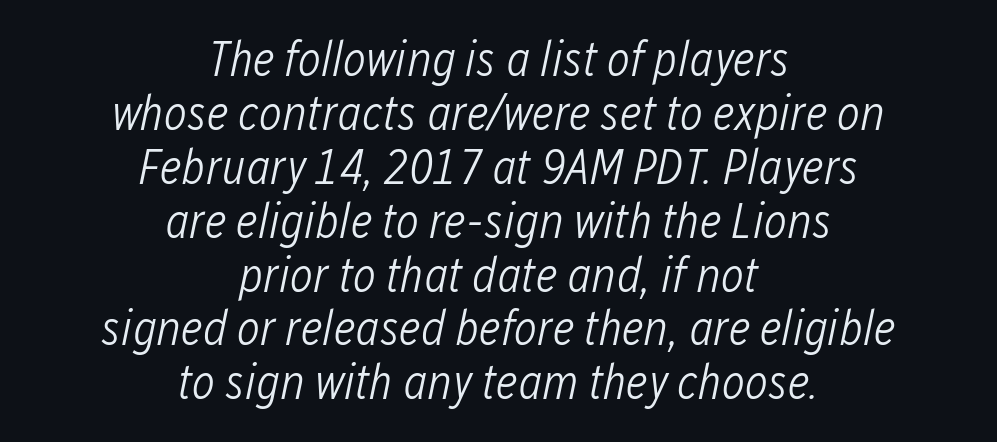
The image shows 49 px light, condensed type, italic (leaning right); set centered, tight line spacing (1.1x), normal letter spacing, not underlined; low stroke contrast and a medium x-height.
